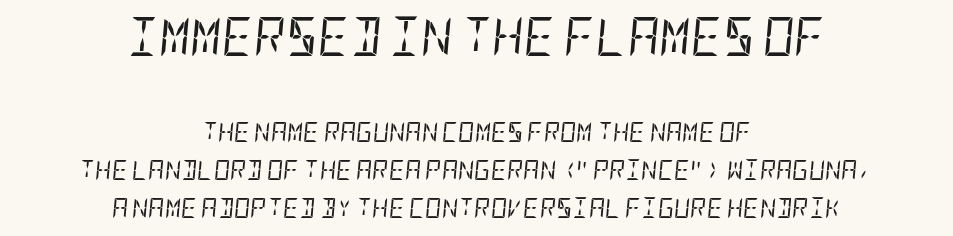
{"italic": "yes", "lean": "right", "slant_degrees": 5, "bold": "no", "weight": "regular", "width": "condensed", "stroke_contrast": "low", "x_height": "large", "underline": "no", "align": "center", "line_spacing": "loose", "line_spacing_ratio": 1.9, "letter_spacing": "normal", "letter_spacing_em": 0.0, "larger_block": "first", "size_ratio": 1.95, "glyph_px": 39}
